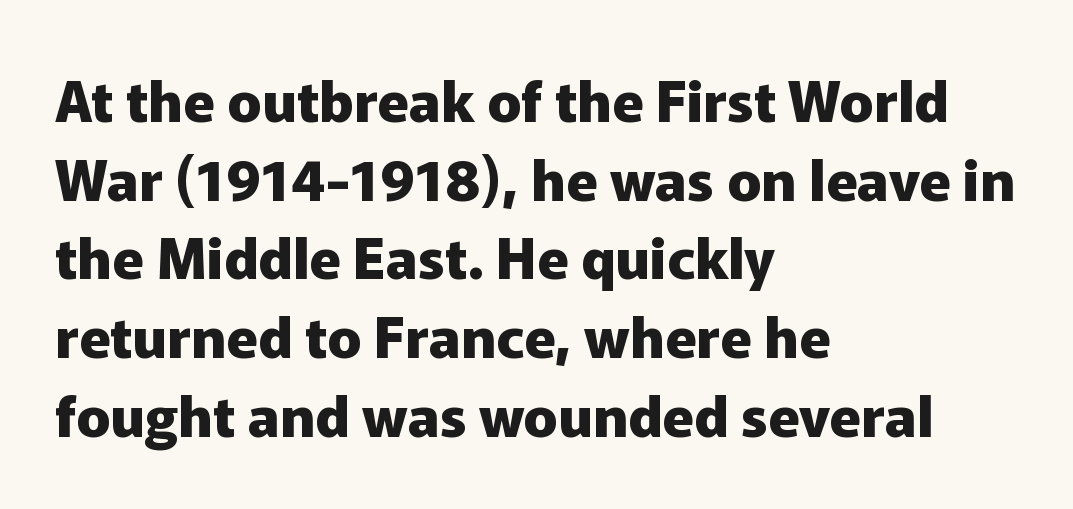
Does the lettering tilt? It doesn't — this is upright. In CSS terms this would be text-align: left. Has an underline been added? It has not. Is the letter spacing exaggerated? No — it looks like the ordinary default.
